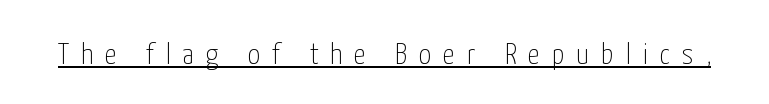
The image shows 30 px thin, condensed sans-serif type, upright; set unusually wide letter spacing (+0.4 em), underlined; low stroke contrast and a medium x-height.
